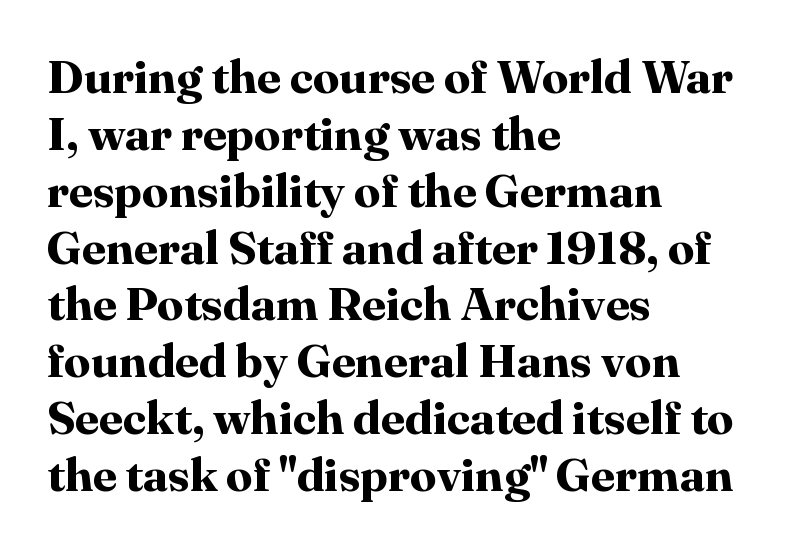
The font family rendered here belongs to the serif group. The lettering holds an erect, upright posture throughout. The passage shown is not underscored anywhere. Here the glyphs are tracked normally, forming tight word shapes.
